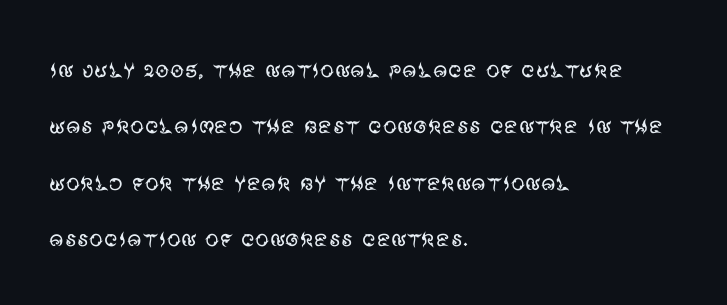
Spacing verdict: proportional, widths tailored to each character. A quiet, ordinary-to-light weight characterises the typeface. Serif or sans? Sans — the stroke terminals are bare. This sample uses plain, unmodified letter spacing.
